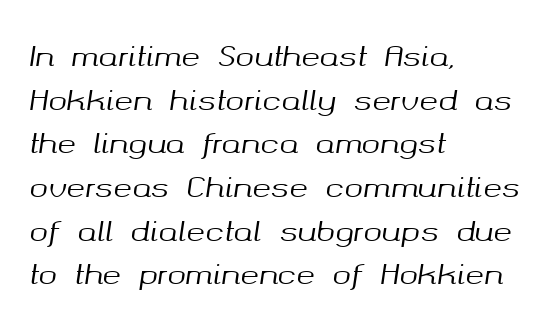
Here the designer chose a conventional face with non-uniform glyph widths. A bare baseline throughout the passage. Vertically, the passage feels balanced, rows spaced as you'd expect. This is oblique type, the kind used for emphasis or titles.
